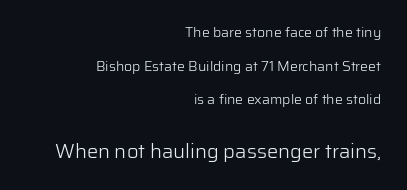
{"italic": "no", "bold": "no", "underline": "no", "align": "right", "line_spacing": "loose", "line_spacing_ratio": 2.41, "letter_spacing": "normal", "letter_spacing_em": 0.0, "larger_block": "second", "size_ratio": 1.43, "glyph_px": 20}
